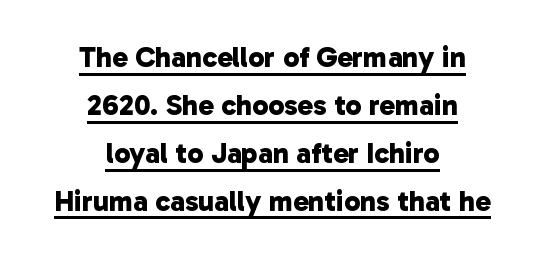
The face used here is proportionally spaced, like ordinary book or web type. Summary of vertical rhythm: regular, with standard interline spacing. As a designer I'd log this as weight 700, bold. Emphasis is given by a line drawn under the lettering.
